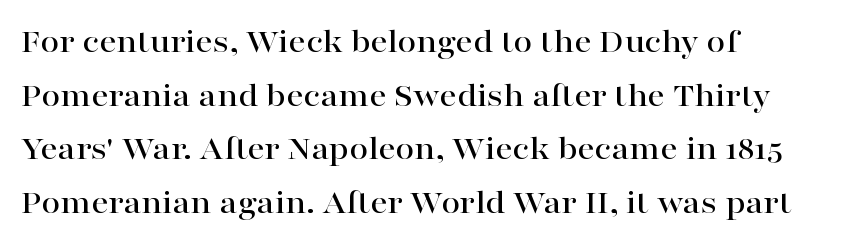
{"serif": "yes", "italic": "no", "width": "wide", "stroke_contrast": "high", "x_height": "medium", "monospaced": "no", "underline": "no", "align": "left", "line_spacing": "normal", "line_spacing_ratio": 1.58, "letter_spacing": "normal", "letter_spacing_em": 0.0, "glyph_px": 34}
